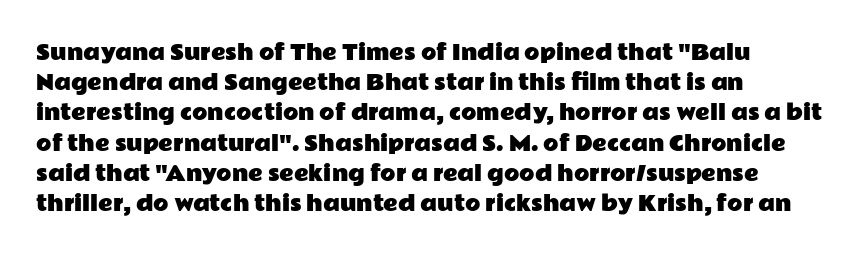
{"italic": "no", "underline": "no", "align": "left", "line_spacing": "normal", "line_spacing_ratio": 1.51, "letter_spacing": "normal", "letter_spacing_em": 0.0, "glyph_px": 20}
